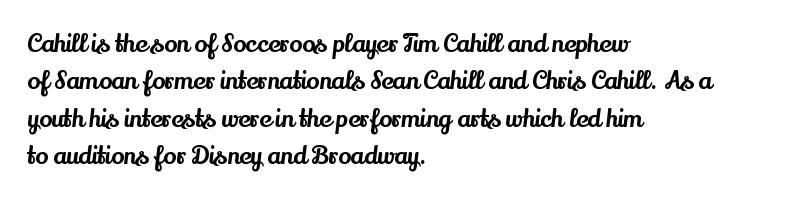
Quick note: interline space is typical. The glyphs are unaccompanied by any horizontal stroke below them. The setting favours the left margin, as ordinary paragraphs usually do.
